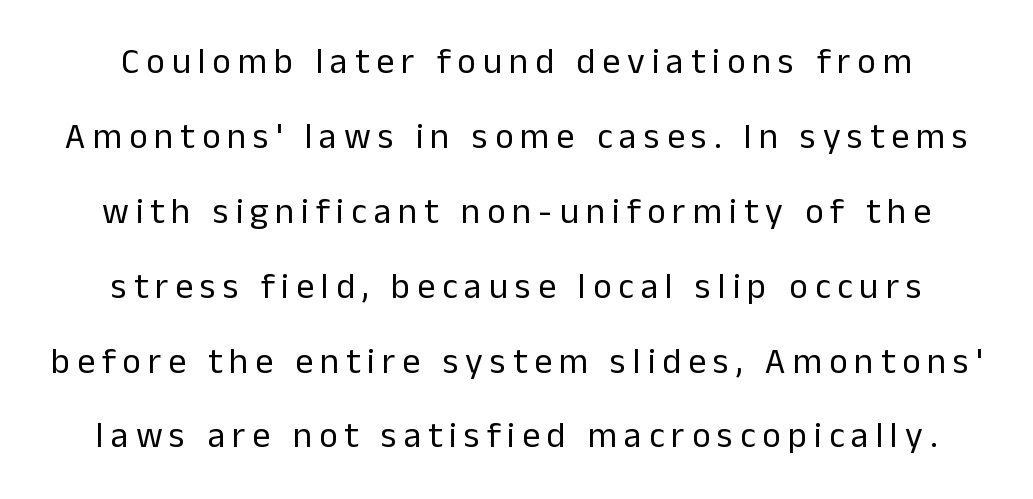
Letterform terminals end flat and unadorned throughout the passage. Vertical stems look standard width or narrower in stroke. Proportional: the letters do not fall into vertical columns. The paragraph shown floats in the horizontal middle. Lines of text with bare space underneath.
